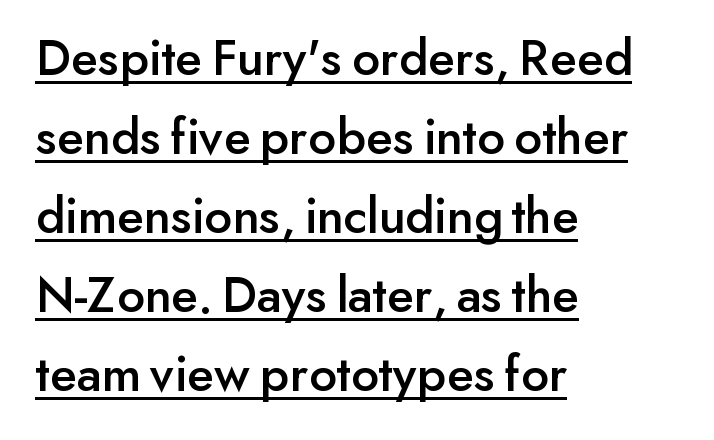
{"serif": "no", "italic": "no", "width": "normal", "stroke_contrast": "low", "x_height": "small", "monospaced": "no", "underline": "yes", "align": "left", "line_spacing": "normal", "line_spacing_ratio": 1.49, "letter_spacing": "normal", "letter_spacing_em": 0.0, "glyph_px": 53}
